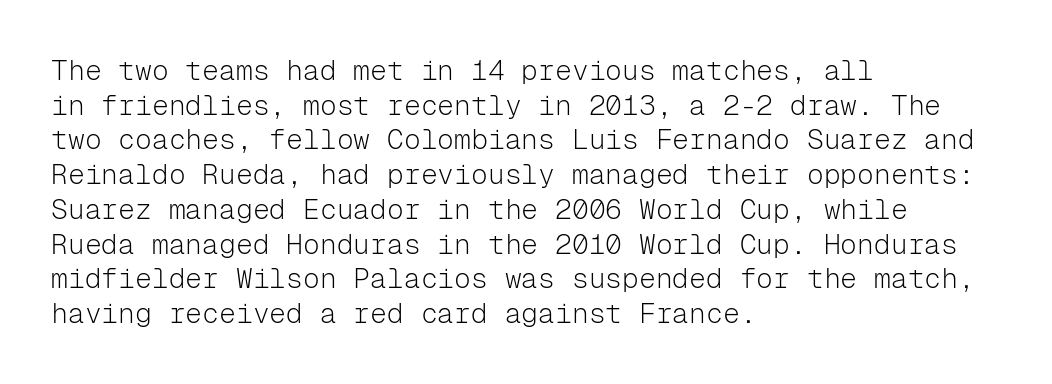
Q: Is the text bold? A: No.
Q: Is the text italic (slanted)? A: No, it is upright.
Q: Is the typeface a serif or a sans-serif typeface? A: Sans-serif.
Q: Is the text underlined? A: No.
Q: How is the paragraph aligned? A: Left-aligned.
Q: Is the spacing between letters normal or unusually wide? A: Normal.
Q: Width (condensed, normal, or wide)? A: Normal.
Q: Stroke contrast? A: Low.
Q: x-height? A: Medium.
Q: Monospaced? A: Yes.
